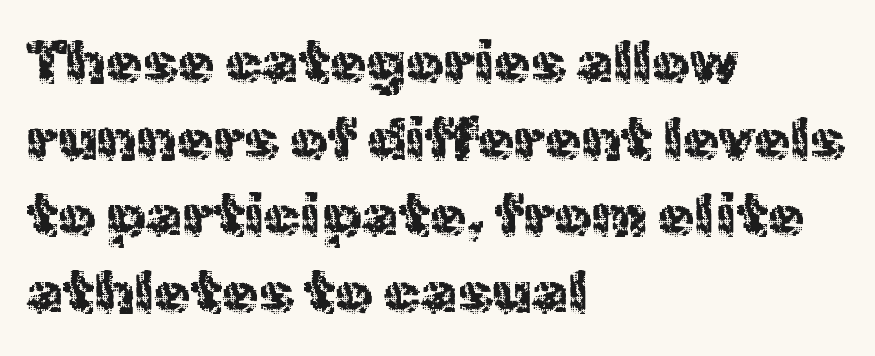
The image shows 59 px regular-weight sans-serif type, upright; set left-aligned, normal line spacing (1.3x), normal letter spacing, not underlined; a medium x-height.
